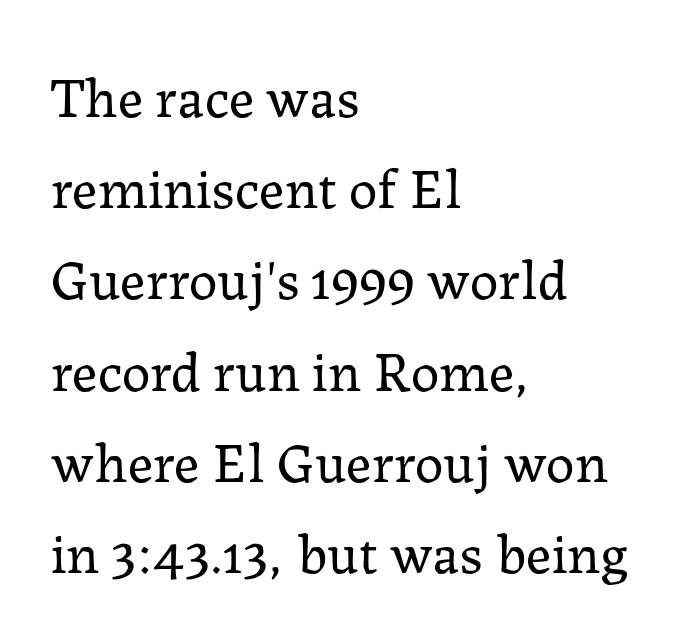
{"serif": "yes", "italic": "no", "bold": "no", "weight": "regular", "width": "normal", "stroke_contrast": "low", "x_height": "medium", "monospaced": "no", "underline": "no", "align": "left", "line_spacing": "normal", "line_spacing_ratio": 1.6, "letter_spacing": "normal", "letter_spacing_em": 0.0, "glyph_px": 57}
